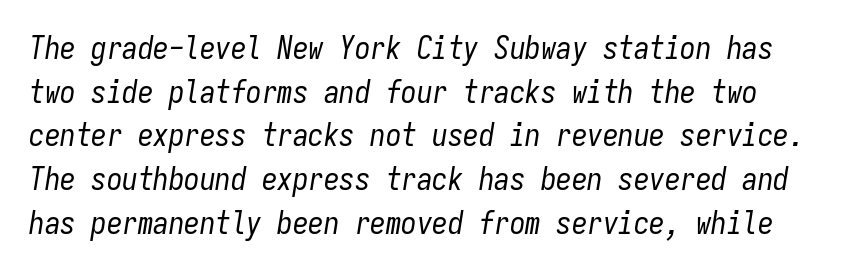
The image shows 31 px regular-weight, condensed type, italic (leaning right), monospaced; set normal line spacing (1.41x), normal letter spacing, not underlined; low stroke contrast and a medium x-height.
